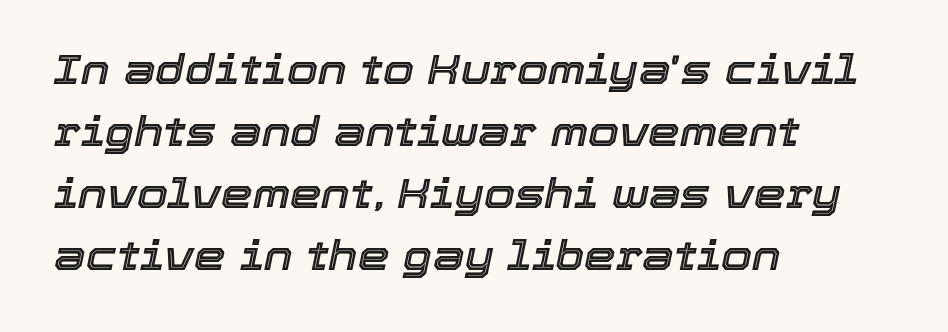
Q: Is the text italic (slanted)? A: Yes, it leans right by about 12 degrees.
Q: Is the text underlined? A: No.
Q: How is the paragraph aligned? A: Left-aligned.
Q: Is the spacing between letters normal or unusually wide? A: Normal.
Q: Is the spacing between lines tight, normal or loose? A: Normal.
Q: Width (condensed, normal, or wide)? A: Normal.
Q: x-height? A: Medium.
Q: Monospaced? A: No.
